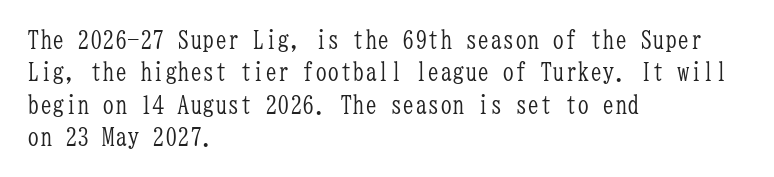
The words here are not underlined. Whoever set this chose a conventional vertical rhythm. Honestly, the letter spacing is just normal — you wouldn't notice it. Tall strokes in this sample are plumb rather than angled. Compared with a centered layout, this one pins lines to the left instead. The weight tops out at a normal text grade.
